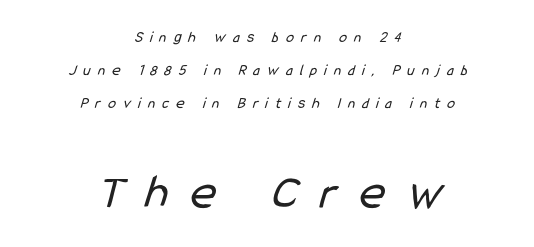
You could fit nearly another row in the gap between these rows. The string is rendered with underlining switched off. This reads as an unemphasized weight, regular at the heaviest. Horizontally, the lines are justified to the midpoint only. The type is letterspaced generously, with wide tracking.
